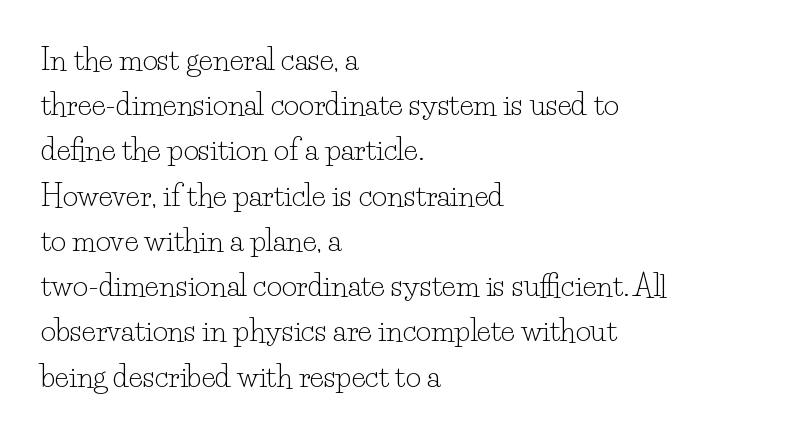
Q: Is the text bold? A: No.
Q: Is the text italic (slanted)? A: No, it is upright.
Q: Is the typeface a serif or a sans-serif typeface? A: Serif.
Q: Is the text underlined? A: No.
Q: How is the paragraph aligned? A: Left-aligned.
Q: Is the spacing between letters normal or unusually wide? A: Normal.
Q: Is the spacing between lines tight, normal or loose? A: Normal.
Q: Width (condensed, normal, or wide)? A: Normal.
Q: Stroke contrast? A: Low.
Q: x-height? A: Small.
Q: Monospaced? A: No.
